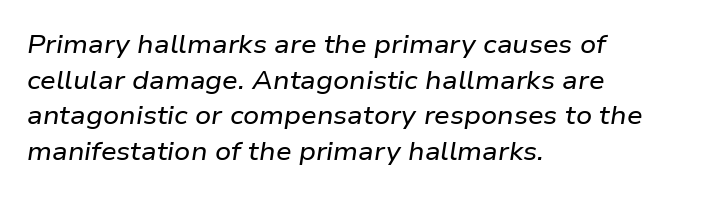
Q: Is the text italic (slanted)? A: Yes, it leans right by about 9 degrees.
Q: Is the text underlined? A: No.
Q: How is the paragraph aligned? A: Left-aligned.
Q: Is the spacing between letters normal or unusually wide? A: Normal.
Q: Is the spacing between lines tight, normal or loose? A: Normal.
